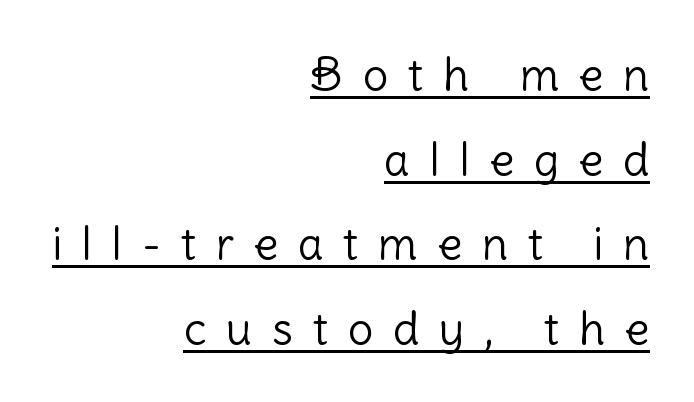
Q: Is the text bold? A: No.
Q: Is the text italic (slanted)? A: No, it is upright.
Q: Is the typeface a serif or a sans-serif typeface? A: Sans-serif.
Q: Is the text underlined? A: Yes.
Q: How is the paragraph aligned? A: Right-aligned.
Q: Is the spacing between letters normal or unusually wide? A: Unusually wide.
Q: Width (condensed, normal, or wide)? A: Normal.
Q: Stroke contrast? A: Low.
Q: x-height? A: Medium.
Q: Monospaced? A: No.
